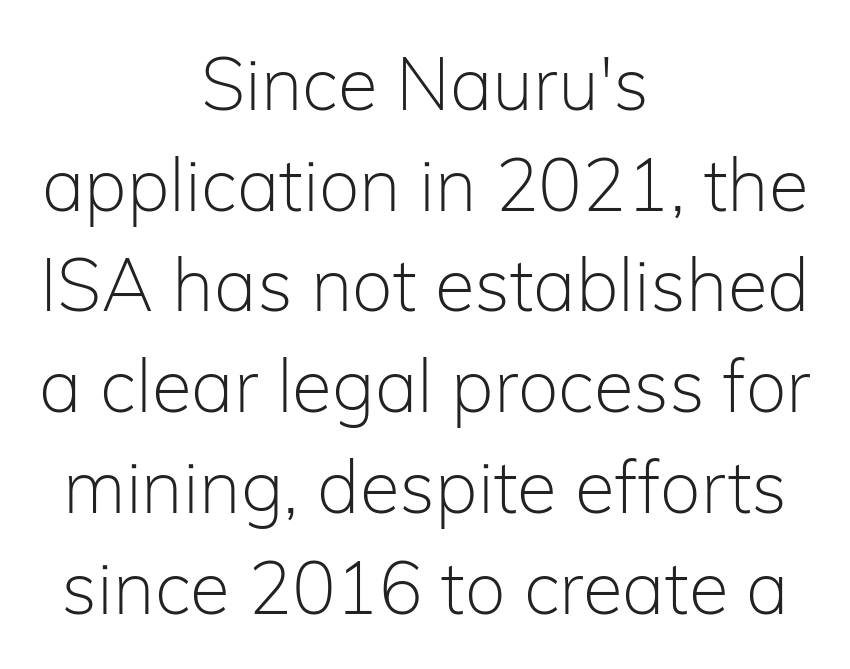
{"serif": "no", "italic": "no", "bold": "no", "weight": "light", "width": "normal", "stroke_contrast": "low", "x_height": "medium", "monospaced": "no", "underline": "no", "align": "center", "line_spacing": "normal", "line_spacing_ratio": 1.38, "letter_spacing": "normal", "letter_spacing_em": 0.0, "glyph_px": 73}
